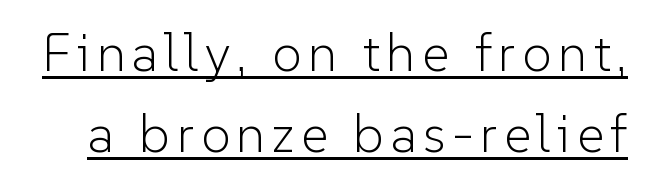
Q: Is the text bold? A: No.
Q: Is the text italic (slanted)? A: No, it is upright.
Q: Is the typeface a serif or a sans-serif typeface? A: Sans-serif.
Q: Is the text underlined? A: Yes.
Q: Is the spacing between lines tight, normal or loose? A: Normal.
Q: Width (condensed, normal, or wide)? A: Normal.
Q: Stroke contrast? A: Low.
Q: x-height? A: Medium.
Q: Monospaced? A: No.
